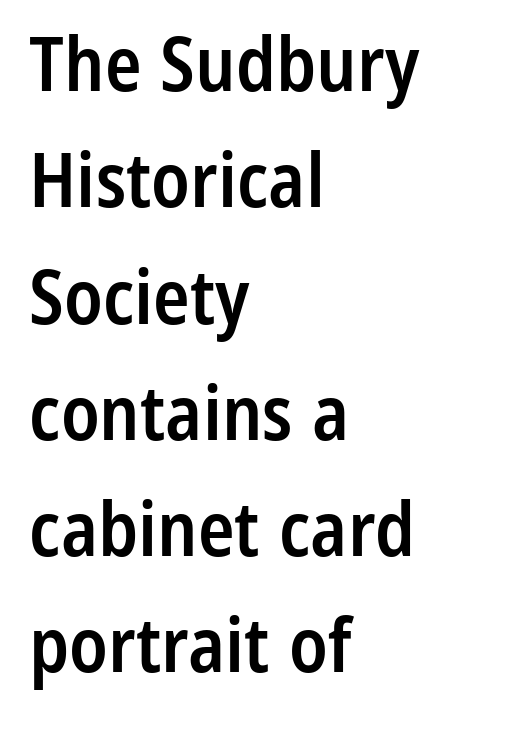
{"serif": "no", "italic": "no", "bold": "semi", "weight": "semibold", "width": "condensed", "stroke_contrast": "low", "x_height": "medium", "monospaced": "no", "underline": "no", "align": "left", "line_spacing": "normal", "line_spacing_ratio": 1.53, "letter_spacing": "normal", "letter_spacing_em": 0.0, "glyph_px": 76}
